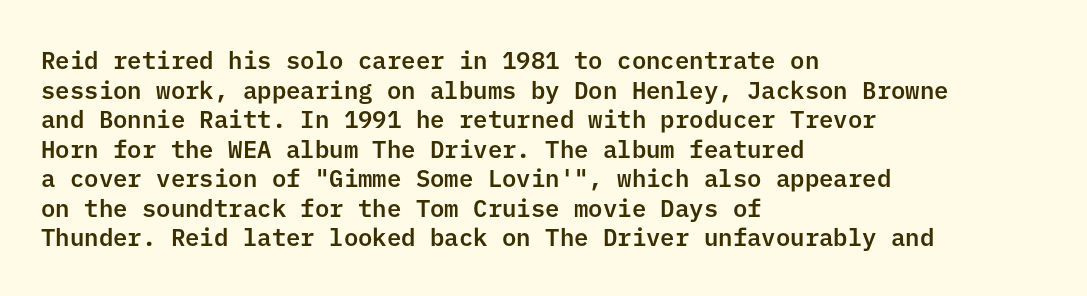
The image shows 24 px text type, upright; set left-aligned, line spacing 1.23x, normal letter spacing, not underlined.
